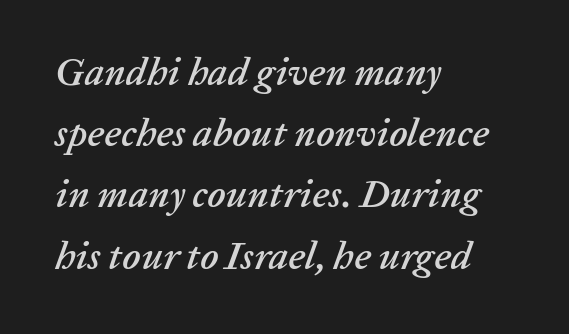
Q: Is the text italic (slanted)? A: Yes, it leans right by about 20 degrees.
Q: Is the text underlined? A: No.
Q: How is the paragraph aligned? A: Left-aligned.
Q: Is the spacing between letters normal or unusually wide? A: Normal.
Q: Is the spacing between lines tight, normal or loose? A: Normal.
Q: Width (condensed, normal, or wide)? A: Normal.
Q: Stroke contrast? A: Low.
Q: x-height? A: Medium.
Q: Monospaced? A: No.
